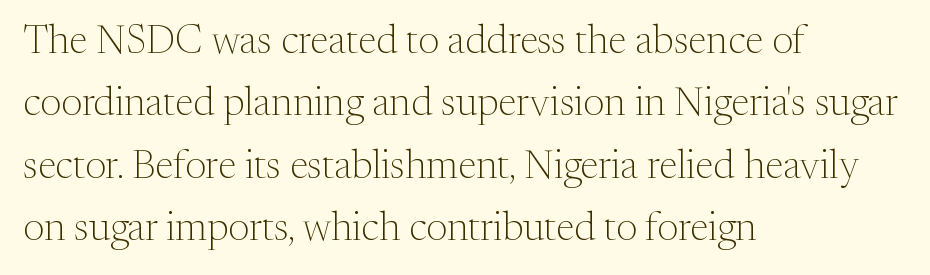
Q: Is the text bold? A: No.
Q: Is the text italic (slanted)? A: No, it is upright.
Q: Is the typeface a serif or a sans-serif typeface? A: Serif.
Q: Is the text underlined? A: No.
Q: How is the paragraph aligned? A: Left-aligned.
Q: Is the spacing between letters normal or unusually wide? A: Normal.
Q: Is the spacing between lines tight, normal or loose? A: Normal.
Q: Width (condensed, normal, or wide)? A: Normal.
Q: Stroke contrast? A: Medium.
Q: x-height? A: Medium.
Q: Monospaced? A: No.
